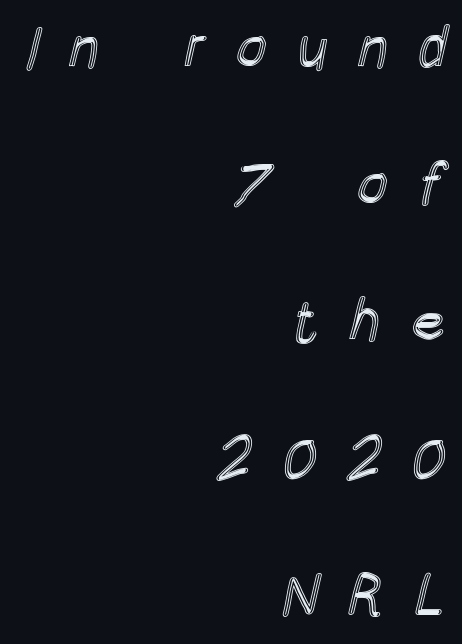
Right-aligned paragraph, ragged on the left. Looks like regular typesetting: each glyph gets only the width it needs. What's the leading like? Stretched, with rows far apart. Lines of text with bare space underneath.
